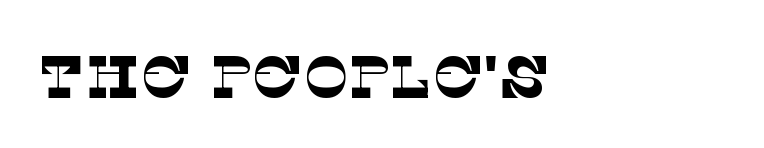
Honestly, the letter spacing is just normal — you wouldn't notice it. Which margin do the lines hug? The left one — the right edge is uneven. No extra ink here — the face is not bold. The passage shown is typeset with a serif family. Spacing verdict: proportional, widths tailored to each character. The baseline area is clear.
